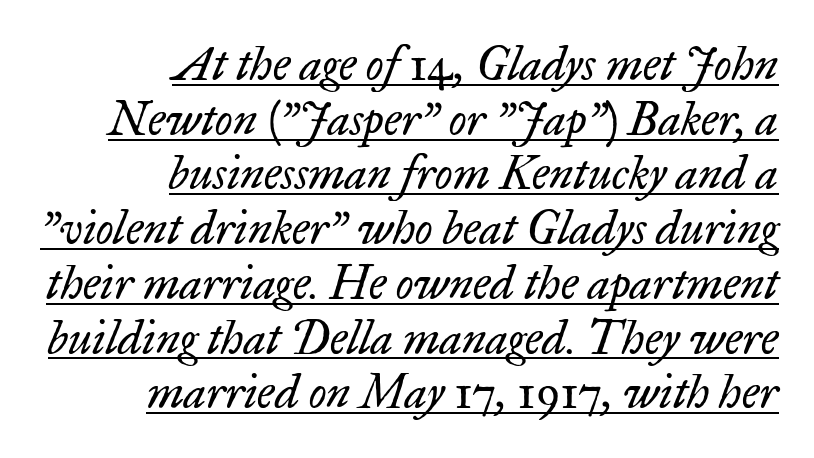
{"serif": "yes", "italic": "yes", "lean": "right", "slant_degrees": 17, "bold": "no", "weight": "regular", "width": "normal", "stroke_contrast": "low", "x_height": "small", "monospaced": "no", "underline": "yes", "align": "right", "line_spacing_ratio": 1.19, "letter_spacing": "normal", "letter_spacing_em": 0.0, "glyph_px": 46}
